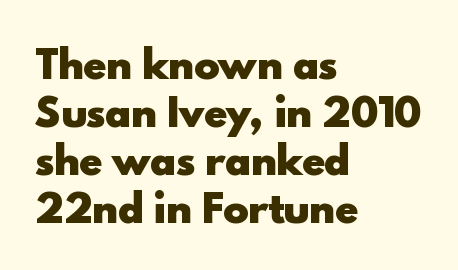
Q: Is the text bold? A: Yes.
Q: Is the text italic (slanted)? A: No, it is upright.
Q: Is the typeface a serif or a sans-serif typeface? A: Sans-serif.
Q: Is the text underlined? A: No.
Q: How is the paragraph aligned? A: Left-aligned.
Q: Is the spacing between letters normal or unusually wide? A: Normal.
Q: Is the spacing between lines tight, normal or loose? A: Normal.
Q: Width (condensed, normal, or wide)? A: Normal.
Q: x-height? A: Small.
Q: Monospaced? A: No.
